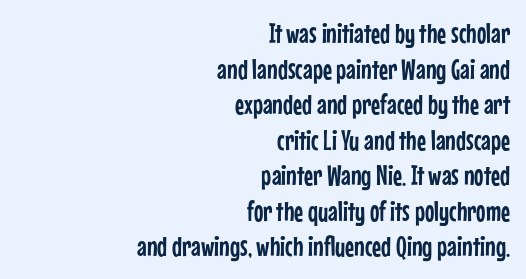
Q: Is the text italic (slanted)? A: No, it is upright.
Q: Is the typeface a serif or a sans-serif typeface? A: Sans-serif.
Q: Is the text underlined? A: No.
Q: How is the paragraph aligned? A: Right-aligned.
Q: Is the spacing between letters normal or unusually wide? A: Normal.
Q: Is the spacing between lines tight, normal or loose? A: Normal.
Q: Width (condensed, normal, or wide)? A: Condensed.
Q: Stroke contrast? A: Low.
Q: x-height? A: Medium.
Q: Monospaced? A: No.
